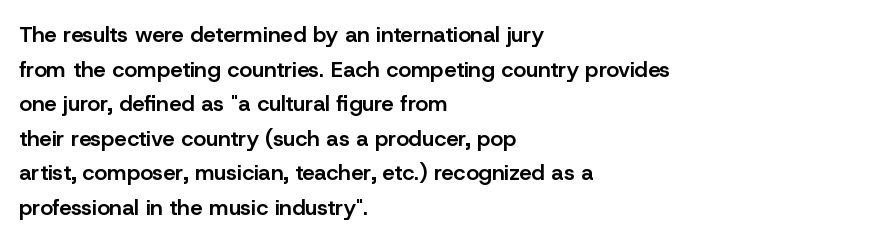
Q: Is the text bold? A: Semi-bold.
Q: Is the text italic (slanted)? A: No, it is upright.
Q: Is the text underlined? A: No.
Q: How is the paragraph aligned? A: Left-aligned.
Q: Is the spacing between letters normal or unusually wide? A: Normal.
Q: Is the spacing between lines tight, normal or loose? A: Normal.
